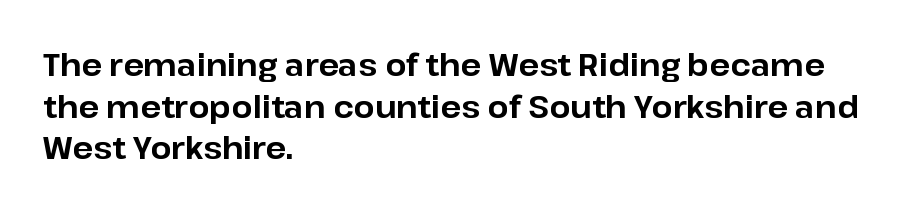
Just letters on the line, the space beneath them empty. Notice how descenders clear the ascenders below comfortably — that's standard leading. Nobody touched the tracking dial on this one. If you drew a line through each stem, it would be perfectly vertical. Serifs: no, the terminals of the letterforms are clean.
